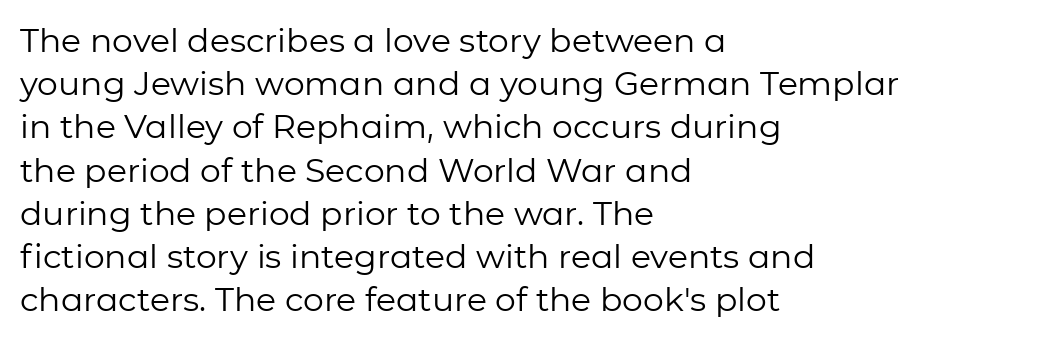
The image shows 33 px regular-weight sans-serif type, upright; set left-aligned, normal line spacing (1.31x), normal letter spacing, not underlined; low stroke contrast and a medium x-height.
